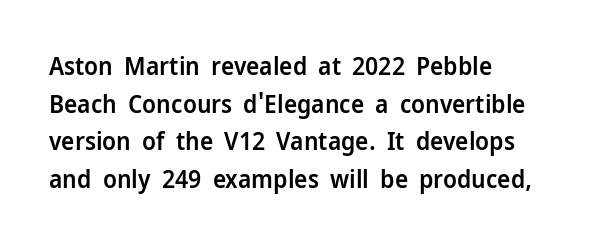
{"italic": "no", "bold": "semi", "underline": "no", "align": "left", "line_spacing": "normal", "line_spacing_ratio": 1.51, "letter_spacing": "normal", "letter_spacing_em": 0.0, "glyph_px": 25}
